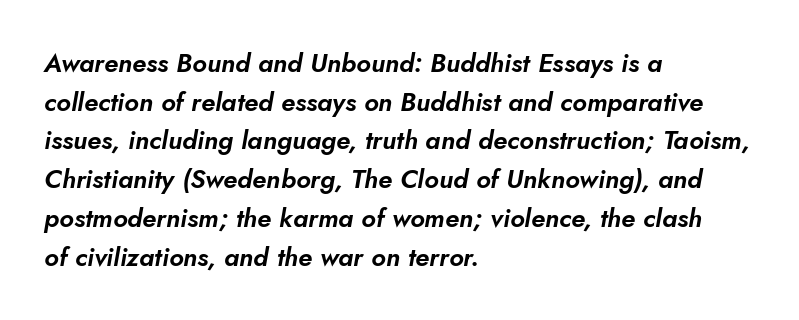
The image shows 26 px text type, italic (leaning right); set left-aligned, normal line spacing (1.49x), normal letter spacing, not underlined.
